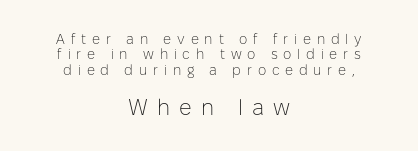
Q: Is the text bold? A: No.
Q: Is the text italic (slanted)? A: No, it is upright.
Q: Is the text underlined? A: No.
Q: How is the paragraph aligned? A: Centered.
Q: Is the spacing between letters normal or unusually wide? A: Unusually wide.
Q: Is the spacing between lines tight, normal or loose? A: Tight.
Q: Which block of text is set in a larger size, the first (top) or the second (bottom)? A: The second (bottom) one.
